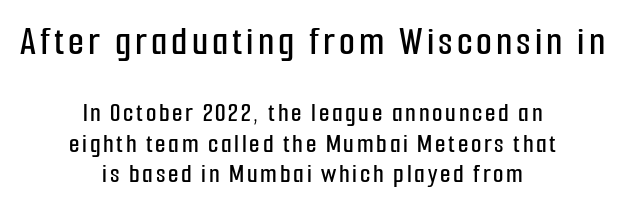
The image shows 41 px condensed sans-serif type, upright; set centered, tight line spacing (1.13x), not underlined; the first (top) block is 1.52x larger; low stroke contrast and a medium x-height.
